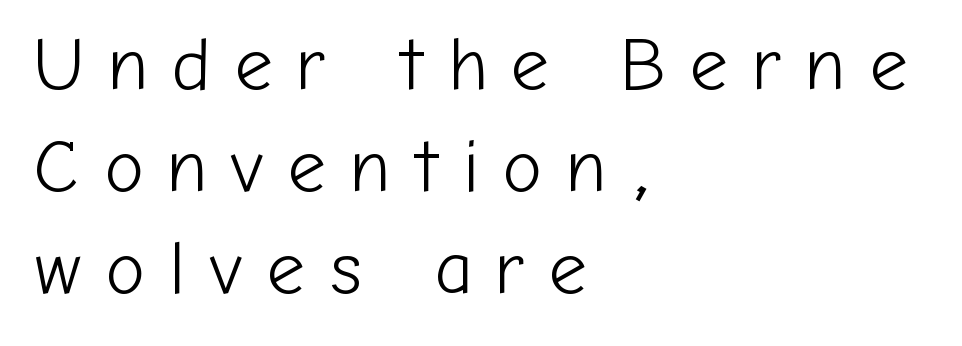
The image shows 75 px light sans-serif type, upright; set left-aligned, normal line spacing (1.36x), unusually wide letter spacing (+0.31 em), not underlined; low stroke contrast and a medium x-height.
